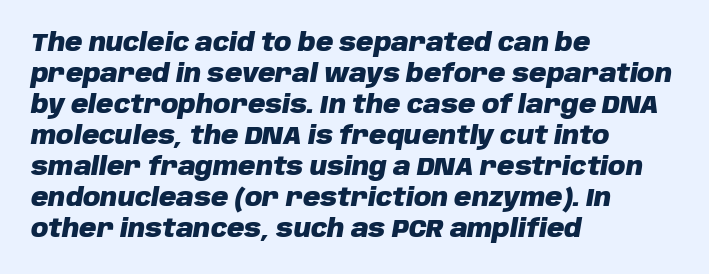
Q: Is the text bold? A: Yes.
Q: Is the text italic (slanted)? A: Yes, it leans right by about 10 degrees.
Q: Is the text underlined? A: No.
Q: How is the paragraph aligned? A: Left-aligned.
Q: Is the spacing between letters normal or unusually wide? A: Normal.
Q: Is the spacing between lines tight, normal or loose? A: Normal.
